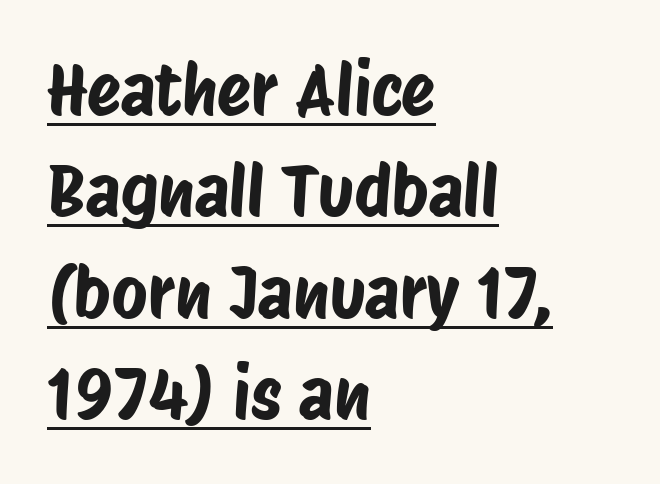
The lines in this sample share a left origin and differ only in where they stop. The face used here is proportionally spaced, like ordinary book or web type. This sample keeps an unexceptional amount of space between lines. Characters follow at the spacing the type designer built in.
